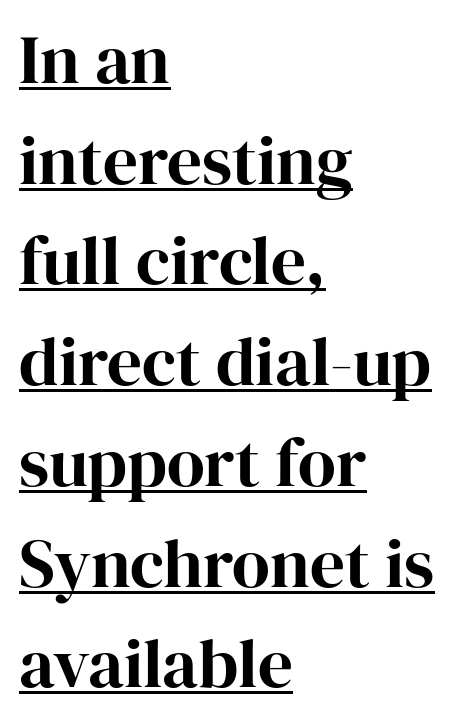
The image shows 69 px serif type, upright; set left-aligned, normal line spacing (1.46x), normal letter spacing, underlined; high stroke contrast and a medium x-height.
